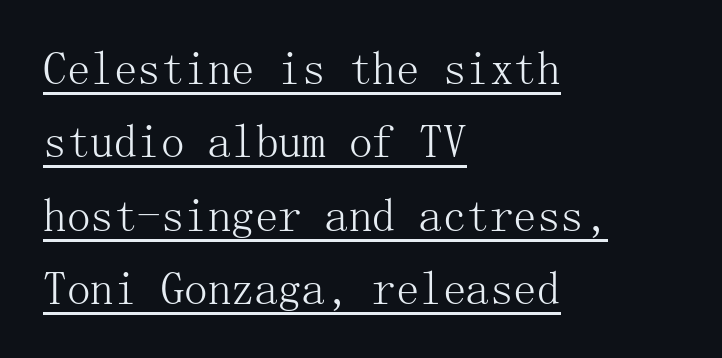
{"serif": "yes", "italic": "no", "bold": "no", "weight": "light", "width": "normal", "stroke_contrast": "medium", "x_height": "medium", "underline": "yes", "align": "left", "line_spacing": "normal", "line_spacing_ratio": 1.56, "letter_spacing": "normal", "letter_spacing_em": 0.0, "glyph_px": 47}
